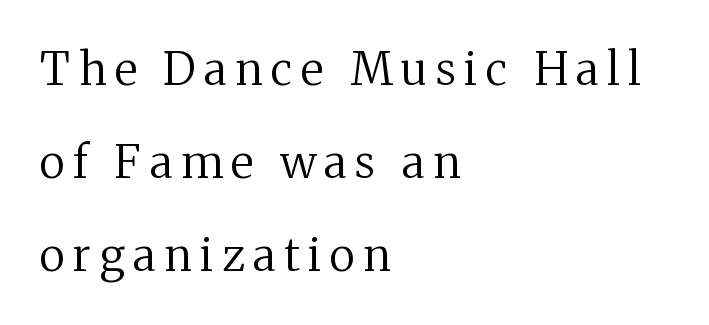
{"serif": "yes", "italic": "no", "bold": "no", "weight": "regular", "width": "normal", "stroke_contrast": "medium", "x_height": "medium", "monospaced": "no", "underline": "no", "align": "left", "line_spacing": "loose", "line_spacing_ratio": 2.07, "glyph_px": 45}
